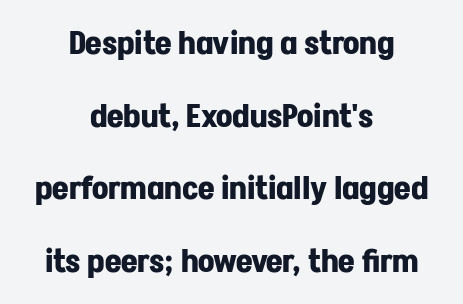
The image shows 32 px bold sans-serif type, upright; set centered, loose line spacing (2.27x), normal letter spacing, not underlined; low stroke contrast and a medium x-height.
